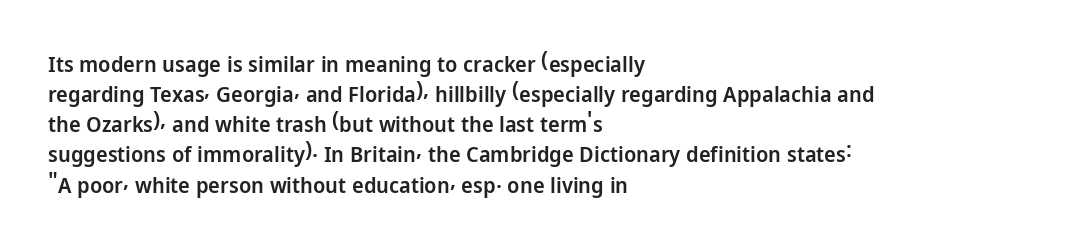
The image shows 22 px text type, upright; set left-aligned, normal line spacing (1.37x), normal letter spacing, not underlined.
